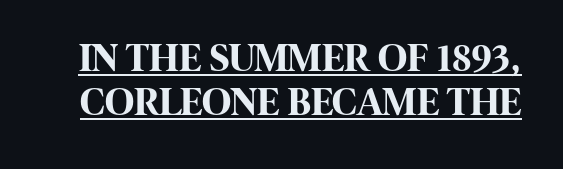
Is the type bold? Yes — the strokes are clearly thick and heavy. This rendering leaves character spacing at its baseline value. Is this a fixed-width face? No — the glyphs have proportional, varying widths. The line-height multiplier appears low, near solid setting. Look at the bottom of the vertical strokes: they stop flat, with no serifs.
